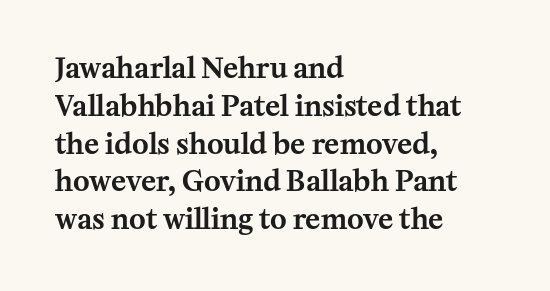
{"serif": "yes", "italic": "no", "width": "normal", "stroke_contrast": "medium", "x_height": "medium", "monospaced": "no", "underline": "no", "align": "left", "line_spacing": "normal", "line_spacing_ratio": 1.35, "letter_spacing": "normal", "letter_spacing_em": 0.0, "glyph_px": 28}
